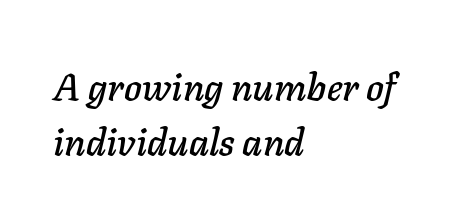
Unmarked baselines from the first word to the last. The letters advance in unequal steps, a hallmark of proportional type. When letters slant like this, we call the style italic. What's the leading like? Ordinary, nothing unusual. Typeset ragged right — the left edge is the straight one.
